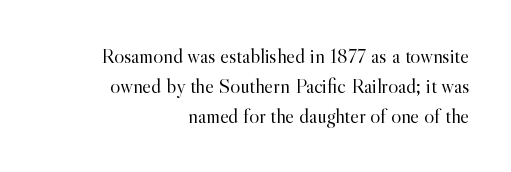
{"italic": "no", "bold": "no", "underline": "no", "align": "right", "line_spacing": "normal", "line_spacing_ratio": 1.43, "letter_spacing": "normal", "letter_spacing_em": 0.0, "glyph_px": 21}
